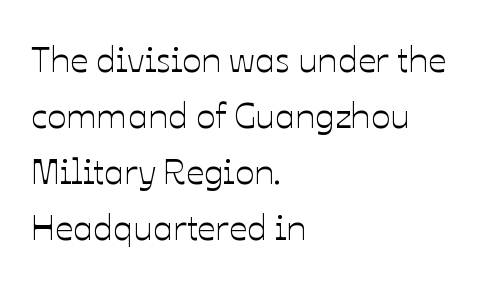
{"italic": "no", "width": "normal", "stroke_contrast": "low", "x_height": "medium", "monospaced": "no", "underline": "no", "align": "left", "line_spacing": "normal", "line_spacing_ratio": 1.56, "letter_spacing": "normal", "letter_spacing_em": 0.0, "glyph_px": 36}
